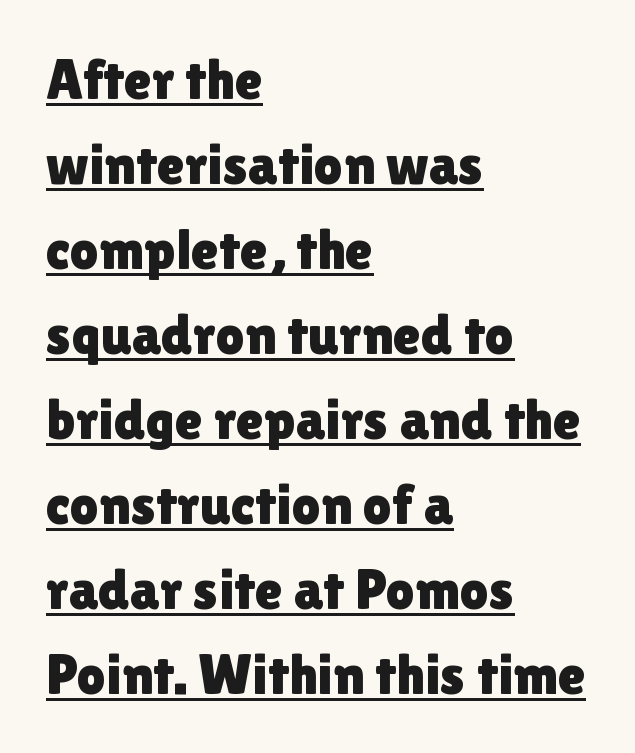
Q: Is the text italic (slanted)? A: No, it is upright.
Q: Is the typeface a serif or a sans-serif typeface? A: Sans-serif.
Q: Is the text underlined? A: Yes.
Q: How is the paragraph aligned? A: Left-aligned.
Q: Is the spacing between letters normal or unusually wide? A: Normal.
Q: Is the spacing between lines tight, normal or loose? A: Normal.
Q: Width (condensed, normal, or wide)? A: Normal.
Q: x-height? A: Medium.
Q: Monospaced? A: No.
